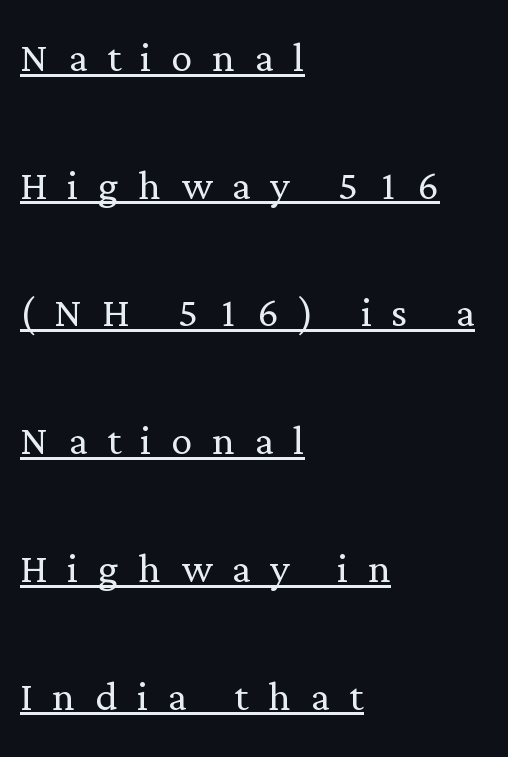
Each letter's strokes conclude with small projecting serifs. Between one letter and the next there's a generous, obvious gap. Is this a fixed-width face? No — the glyphs have proportional, varying widths. It's the straight-up-and-down kind of type. A great deal of white space separates one row of letters from the next. A baseline rule has been typeset under these characters.
